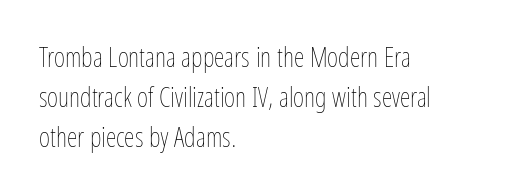
Q: Is the text bold? A: No.
Q: Is the text italic (slanted)? A: No, it is upright.
Q: Is the text underlined? A: No.
Q: How is the paragraph aligned? A: Left-aligned.
Q: Is the spacing between letters normal or unusually wide? A: Normal.
Q: Is the spacing between lines tight, normal or loose? A: Normal.
